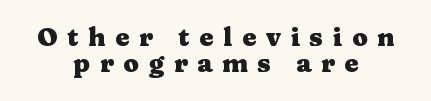
{"italic": "no", "bold": "yes", "underline": "no", "align": "center", "line_spacing": "tight", "line_spacing_ratio": 1.06, "letter_spacing": "wide", "letter_spacing_em": 0.4, "glyph_px": 25}
